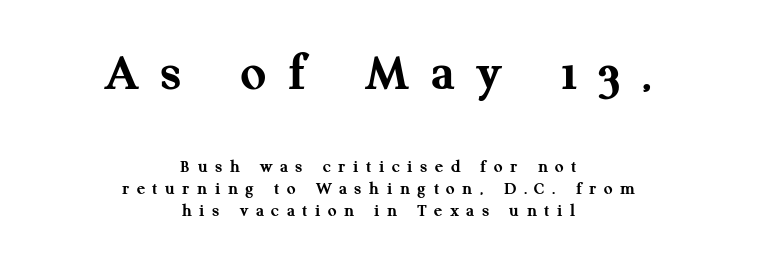
The image shows 56 px semibold serif type, upright; set centered, tight line spacing (1.15x), unusually wide letter spacing (+0.4 em), not underlined; the first (top) block is 2.95x larger; medium stroke contrast and a medium x-height.
